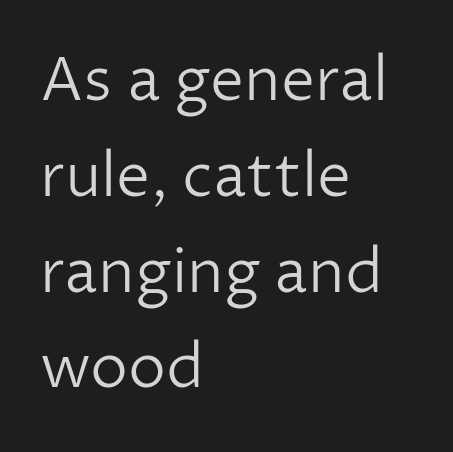
The image shows 61 px light sans-serif type, upright; set left-aligned, normal line spacing (1.57x), normal letter spacing, not underlined; low stroke contrast and a medium x-height.
